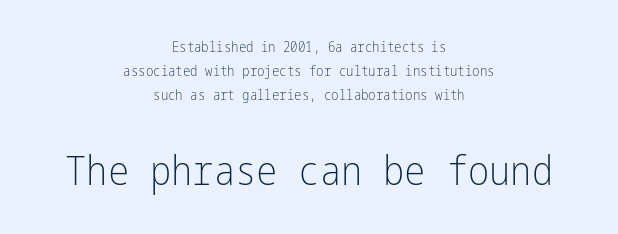
Q: Is the text bold? A: No.
Q: Is the text italic (slanted)? A: No, it is upright.
Q: Is the typeface a serif or a sans-serif typeface? A: Sans-serif.
Q: Is the text underlined? A: No.
Q: How is the paragraph aligned? A: Centered.
Q: Is the spacing between letters normal or unusually wide? A: Normal.
Q: Which block of text is set in a larger size, the first (top) or the second (bottom)? A: The second (bottom) one.
Q: Width (condensed, normal, or wide)? A: Condensed.
Q: Stroke contrast? A: Low.
Q: x-height? A: Medium.
